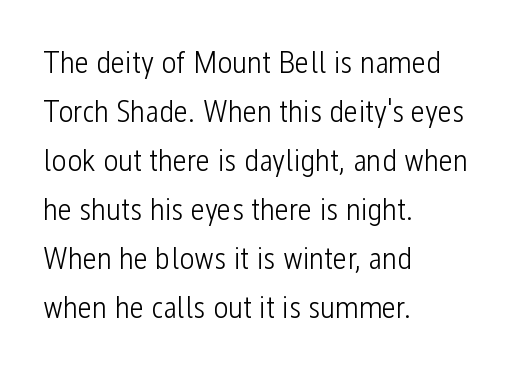
{"serif": "no", "italic": "no", "bold": "no", "weight": "light", "width": "condensed", "stroke_contrast": "low", "x_height": "medium", "monospaced": "no", "underline": "no", "align": "left", "line_spacing": "normal", "line_spacing_ratio": 1.53, "letter_spacing": "normal", "letter_spacing_em": 0.0, "glyph_px": 32}
